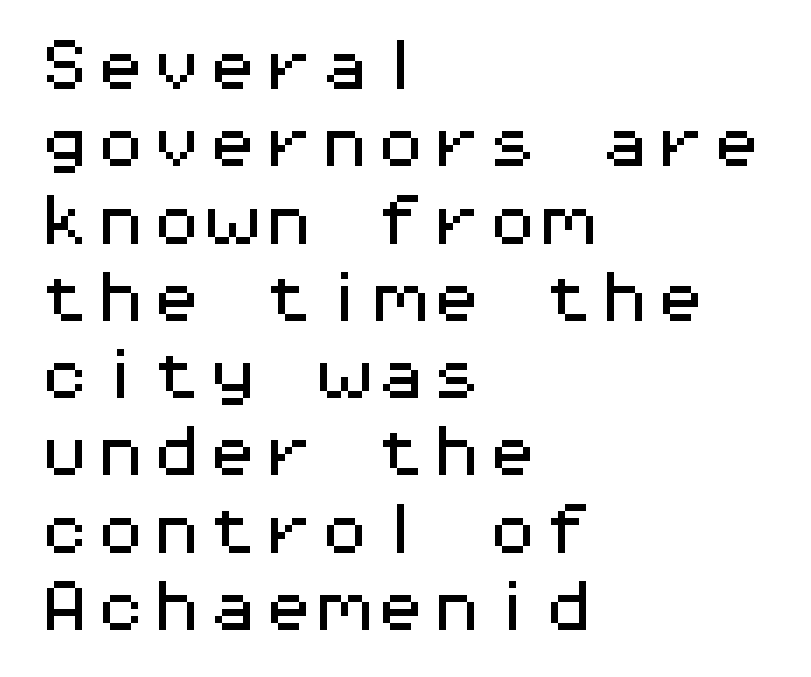
The image shows 56 px wide sans-serif type, upright, monospaced; set left-aligned, normal line spacing (1.38x), normal letter spacing, not underlined; medium stroke contrast and a medium x-height.
